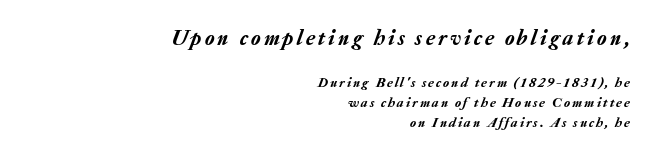
The image shows 22 px text type, italic (leaning right); set right-aligned, normal line spacing (1.4x), not underlined; the first (top) block is 1.57x larger.
